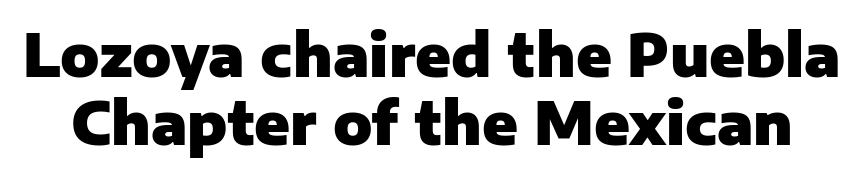
Q: Is the text bold? A: Yes.
Q: Is the text italic (slanted)? A: No, it is upright.
Q: Is the typeface a serif or a sans-serif typeface? A: Sans-serif.
Q: Is the text underlined? A: No.
Q: Is the spacing between letters normal or unusually wide? A: Normal.
Q: Width (condensed, normal, or wide)? A: Normal.
Q: Stroke contrast? A: Low.
Q: x-height? A: Medium.
Q: Monospaced? A: No.
